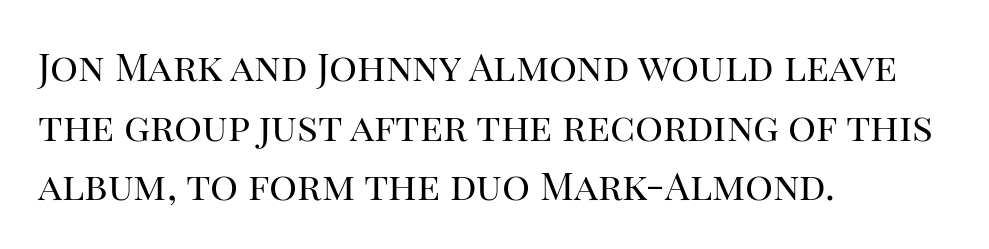
Q: Is the text bold? A: No.
Q: Is the text italic (slanted)? A: No, it is upright.
Q: Is the typeface a serif or a sans-serif typeface? A: Serif.
Q: Is the text underlined? A: No.
Q: How is the paragraph aligned? A: Left-aligned.
Q: Is the spacing between letters normal or unusually wide? A: Normal.
Q: Is the spacing between lines tight, normal or loose? A: Normal.
Q: Width (condensed, normal, or wide)? A: Normal.
Q: Stroke contrast? A: High.
Q: x-height? A: Large.
Q: Monospaced? A: No.
